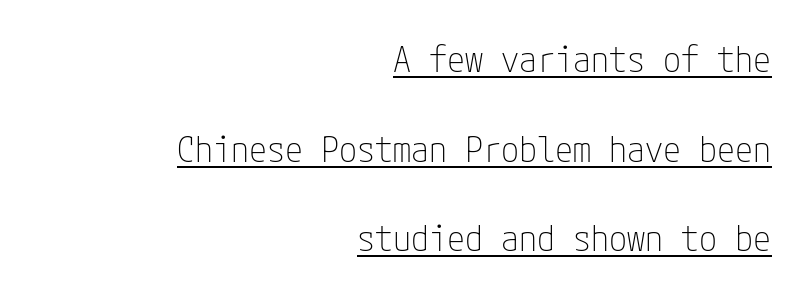
The image shows 36 px thin, condensed sans-serif type, upright; set right-aligned, loose line spacing (2.49x), normal letter spacing, underlined; low stroke contrast and a medium x-height.
